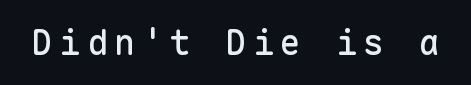
The image shows 35 px sans-serif type, upright, monospaced; set not underlined; low stroke contrast and a medium x-height.
